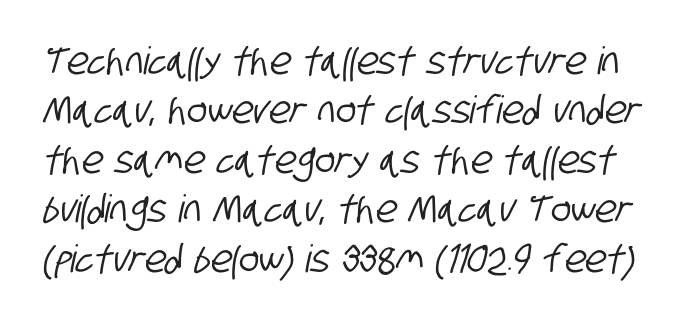
{"serif": "no", "width": "condensed", "stroke_contrast": "low", "x_height": "large", "monospaced": "no", "underline": "no", "line_spacing": "normal", "line_spacing_ratio": 1.3, "letter_spacing": "normal", "letter_spacing_em": 0.0, "glyph_px": 38}
